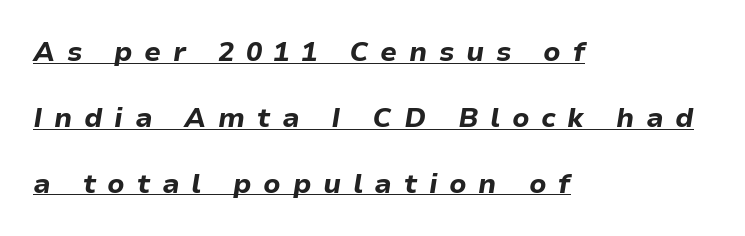
Q: Is the text bold? A: Yes.
Q: Is the text italic (slanted)? A: Yes, it leans right by about 9 degrees.
Q: Is the text underlined? A: Yes.
Q: How is the paragraph aligned? A: Left-aligned.
Q: Is the spacing between letters normal or unusually wide? A: Unusually wide.
Q: Is the spacing between lines tight, normal or loose? A: Loose.
